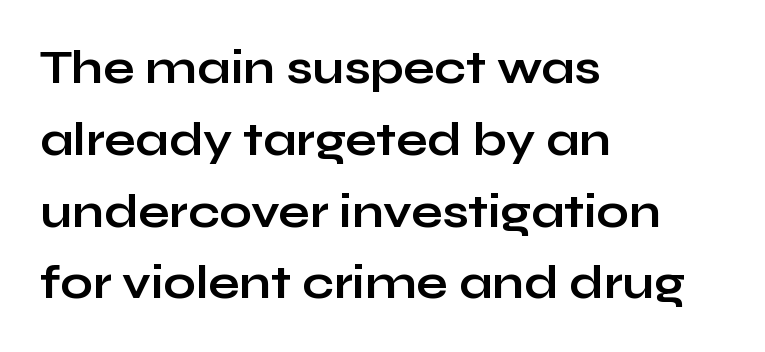
The image shows 46 px bold, wide sans-serif type, upright; set left-aligned, normal line spacing (1.56x), normal letter spacing, not underlined; low stroke contrast and a medium x-height.
